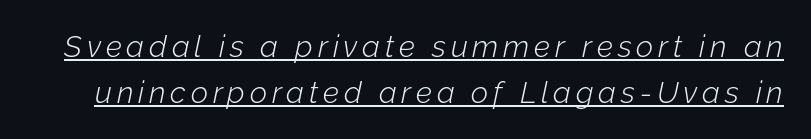
Q: Is the text bold? A: No.
Q: Is the text italic (slanted)? A: Yes, it leans right by about 12 degrees.
Q: Is the text underlined? A: Yes.
Q: Is the spacing between lines tight, normal or loose? A: Normal.
Q: Width (condensed, normal, or wide)? A: Normal.
Q: Stroke contrast? A: Low.
Q: x-height? A: Medium.
Q: Monospaced? A: No.
